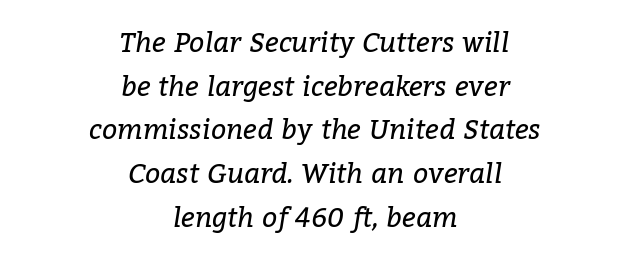
Q: Is the text bold? A: No.
Q: Is the text italic (slanted)? A: Yes, it leans right by about 9 degrees.
Q: Is the text underlined? A: No.
Q: How is the paragraph aligned? A: Centered.
Q: Is the spacing between letters normal or unusually wide? A: Normal.
Q: Is the spacing between lines tight, normal or loose? A: Normal.
